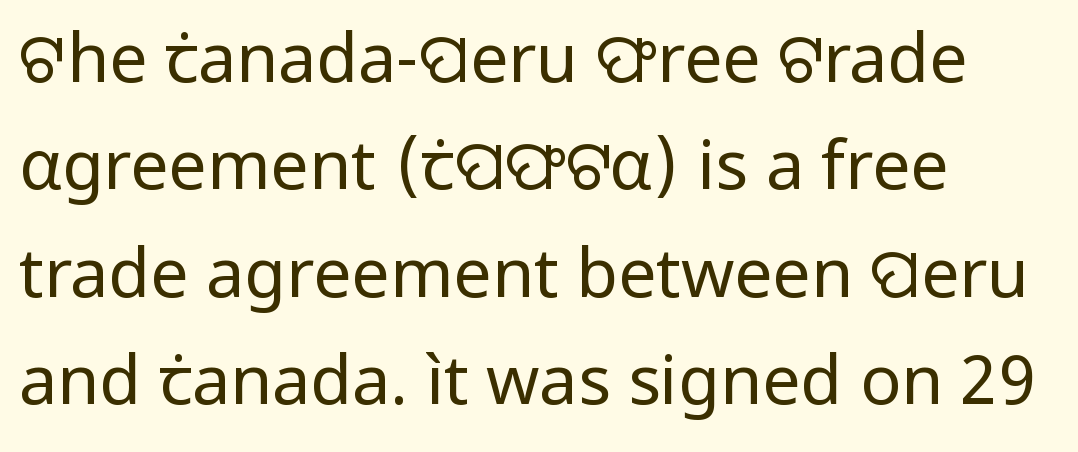
Nothing heavy about these letters — not bold at all. You could not count columns in this text — the font is proportionally spaced. The gaps between neighbouring characters are ordinary and unremarkable. All the whitespace from short lines collects on the right. The lettering holds an erect, upright posture throughout.
